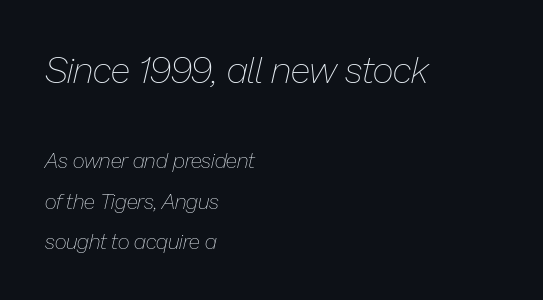
Q: Is the text bold? A: No.
Q: Is the text italic (slanted)? A: Yes, it leans right by about 13 degrees.
Q: Is the text underlined? A: No.
Q: How is the paragraph aligned? A: Left-aligned.
Q: Is the spacing between letters normal or unusually wide? A: Normal.
Q: Is the spacing between lines tight, normal or loose? A: Loose.
Q: Which block of text is set in a larger size, the first (top) or the second (bottom)? A: The first (top) one.
Q: Width (condensed, normal, or wide)? A: Normal.
Q: Stroke contrast? A: Low.
Q: x-height? A: Medium.
Q: Monospaced? A: No.
